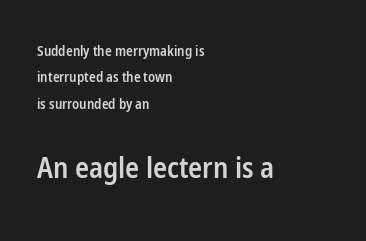
If you squint, the bottom block still reads clearly — it's the larger of the two. The face used here is a sans, in the tradition of grotesques and geometrics. The rendering uses a semibold face; strokes are thickened but not to full bold. The zone under the glyphs is completely vacant. The axis of the letterforms is exactly vertical. The text block is weighted toward the left margin, trailing off unevenly rightward.
